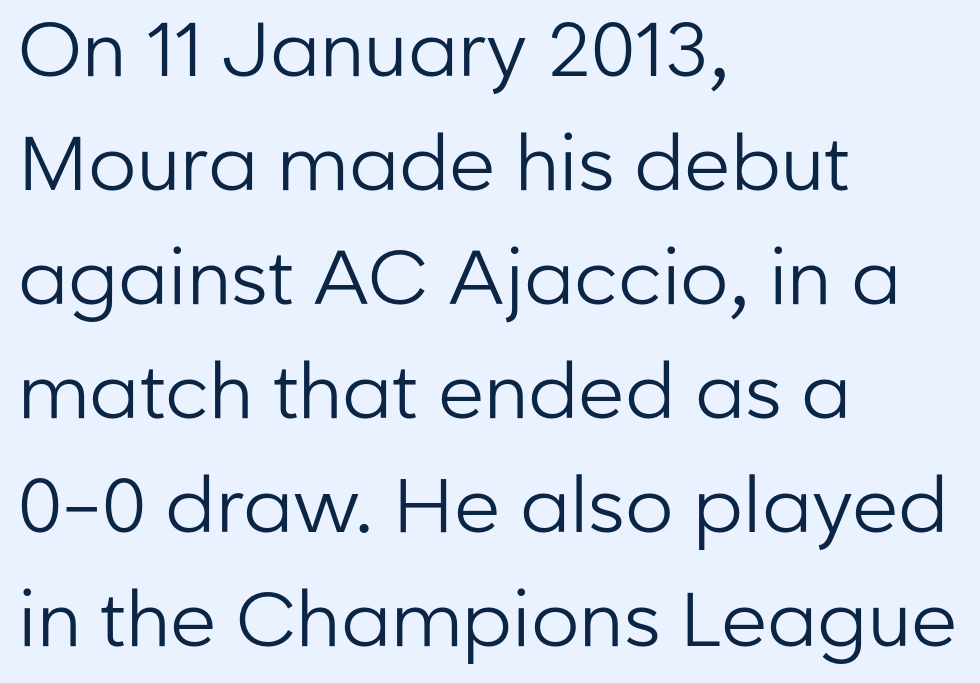
Q: Is the text bold? A: No.
Q: Is the text italic (slanted)? A: No, it is upright.
Q: Is the typeface a serif or a sans-serif typeface? A: Sans-serif.
Q: Is the text underlined? A: No.
Q: How is the paragraph aligned? A: Left-aligned.
Q: Is the spacing between letters normal or unusually wide? A: Normal.
Q: Is the spacing between lines tight, normal or loose? A: Normal.
Q: Width (condensed, normal, or wide)? A: Normal.
Q: Stroke contrast? A: Low.
Q: x-height? A: Medium.
Q: Monospaced? A: No.
